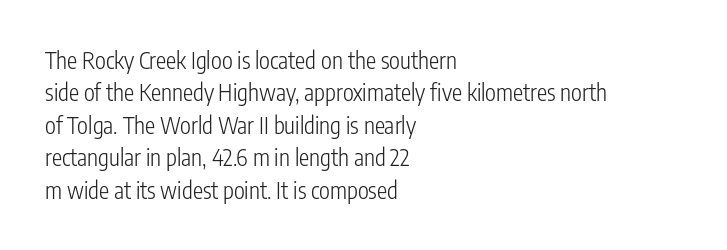
The tracking reads as untouched default to a designer's eye. Layout note: lines flush left. Students, observe: this is what conventionally led text looks like. Underline: absent.
